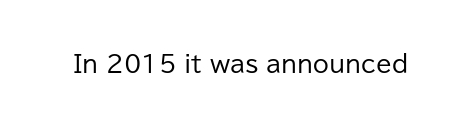
{"italic": "no", "bold": "no", "underline": "no", "letter_spacing": "normal", "letter_spacing_em": 0.0, "glyph_px": 23}
